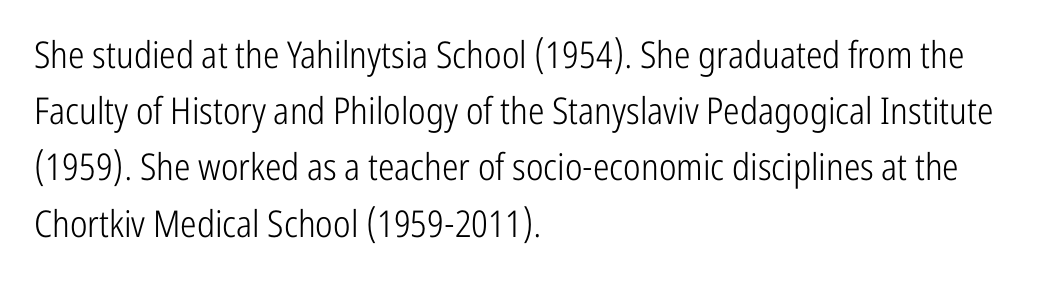
The image shows 37 px light, condensed sans-serif type, upright; set left-aligned, normal line spacing (1.52x), normal letter spacing, not underlined; low stroke contrast and a medium x-height.
